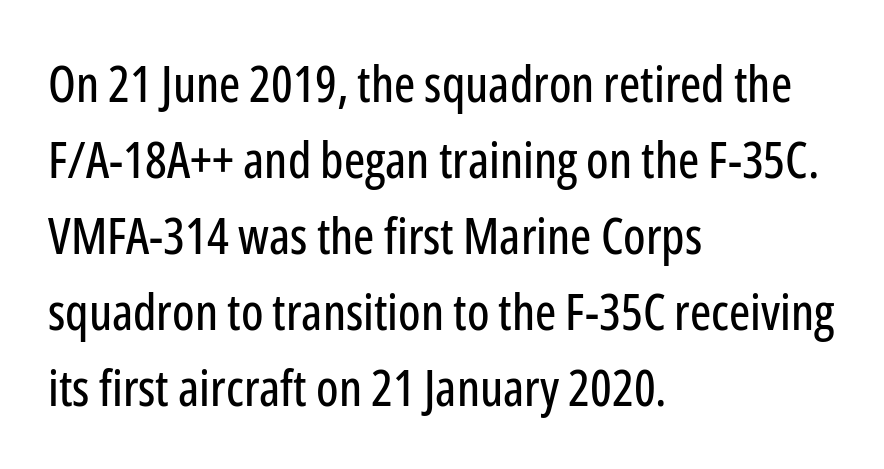
{"serif": "no", "italic": "no", "width": "condensed", "stroke_contrast": "low", "x_height": "medium", "monospaced": "no", "underline": "no", "align": "left", "line_spacing": "normal", "line_spacing_ratio": 1.52, "letter_spacing": "normal", "letter_spacing_em": 0.0, "glyph_px": 50}
